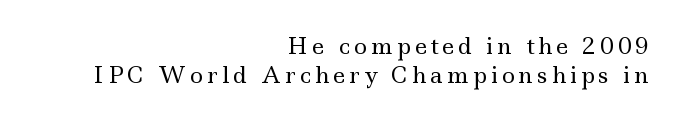
This rendering uses right alignment, leaving the left contour irregular. Anything drawn beneath the words? Only blank space. Italic: no, the glyphs are upright roman. Reading down the column, the eye jumps a familiar distance to each next line. The font is comparable to plain body text, perhaps lighter.
